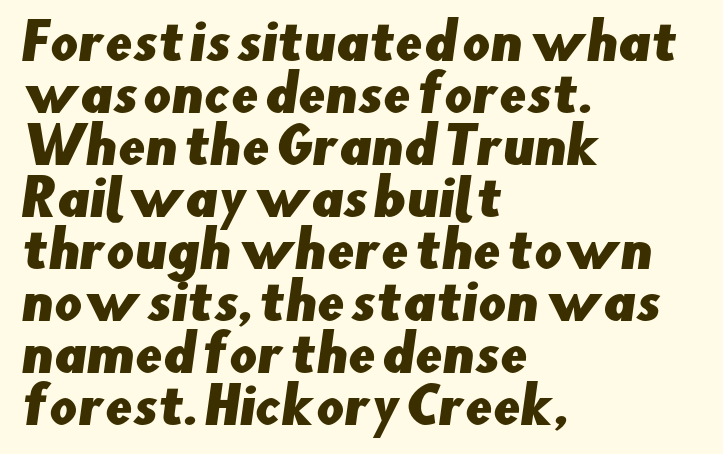
Q: Is the typeface a serif or a sans-serif typeface? A: Sans-serif.
Q: Is the text underlined? A: No.
Q: How is the paragraph aligned? A: Left-aligned.
Q: Is the spacing between letters normal or unusually wide? A: Normal.
Q: Is the spacing between lines tight, normal or loose? A: Tight.
Q: Width (condensed, normal, or wide)? A: Normal.
Q: Stroke contrast? A: Low.
Q: x-height? A: Small.
Q: Monospaced? A: No.
